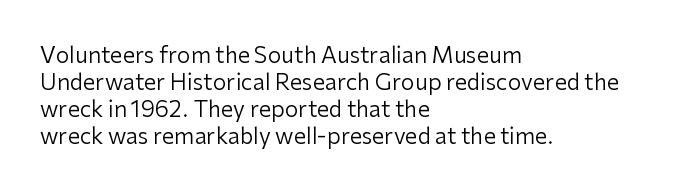
The image shows 22 px text type, upright; set left-aligned, line spacing 1.22x, normal letter spacing, not underlined.
